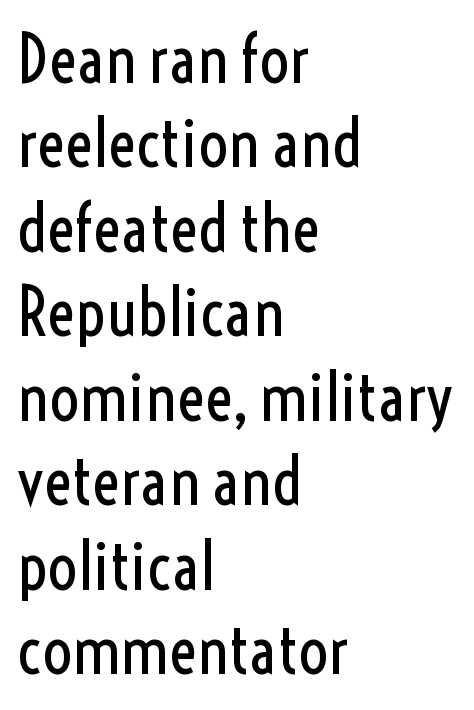
What's the leading like? Ordinary, nothing unusual. Counters stay open thanks to moderate or lighter strokes. Here the designer chose a conventional face with non-uniform glyph widths. Vertical strokes here are truly vertical. Lines of text with bare space underneath.
